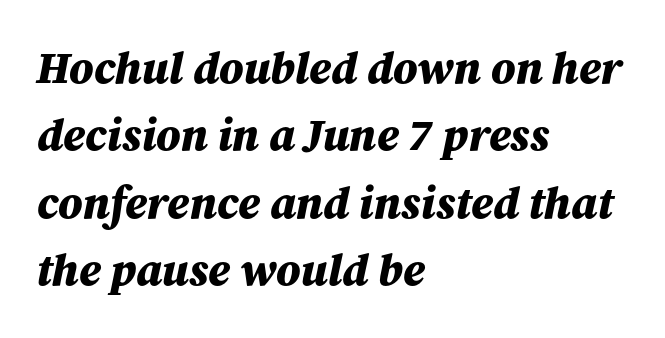
The image shows 45 px bold type, italic (leaning right); set left-aligned, normal line spacing (1.5x), normal letter spacing, not underlined; medium stroke contrast and a medium x-height.
